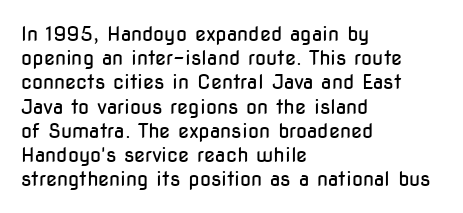
{"italic": "no", "bold": "no", "underline": "no", "align": "left", "line_spacing_ratio": 1.21, "letter_spacing": "normal", "letter_spacing_em": 0.0, "glyph_px": 20}
